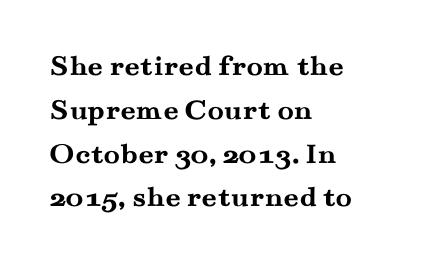
Q: Is the text bold? A: Yes.
Q: Is the text italic (slanted)? A: No, it is upright.
Q: Is the typeface a serif or a sans-serif typeface? A: Serif.
Q: Is the text underlined? A: No.
Q: How is the paragraph aligned? A: Left-aligned.
Q: Is the spacing between letters normal or unusually wide? A: Normal.
Q: Is the spacing between lines tight, normal or loose? A: Normal.
Q: Width (condensed, normal, or wide)? A: Wide.
Q: Stroke contrast? A: Medium.
Q: x-height? A: Small.
Q: Monospaced? A: No.
